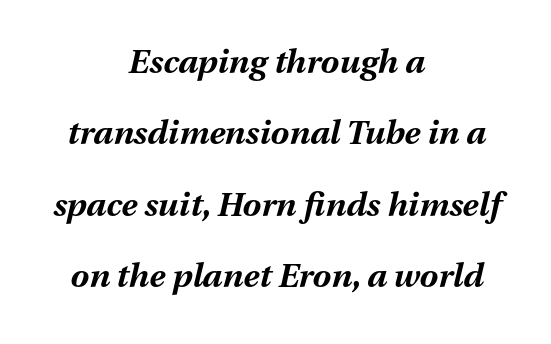
{"italic": "yes", "lean": "right", "slant_degrees": 13, "bold": "yes", "weight": "bold", "width": "normal", "stroke_contrast": "medium", "x_height": "medium", "monospaced": "no", "underline": "no", "align": "center", "line_spacing": "loose", "line_spacing_ratio": 2.16, "letter_spacing": "normal", "letter_spacing_em": 0.0, "glyph_px": 33}
